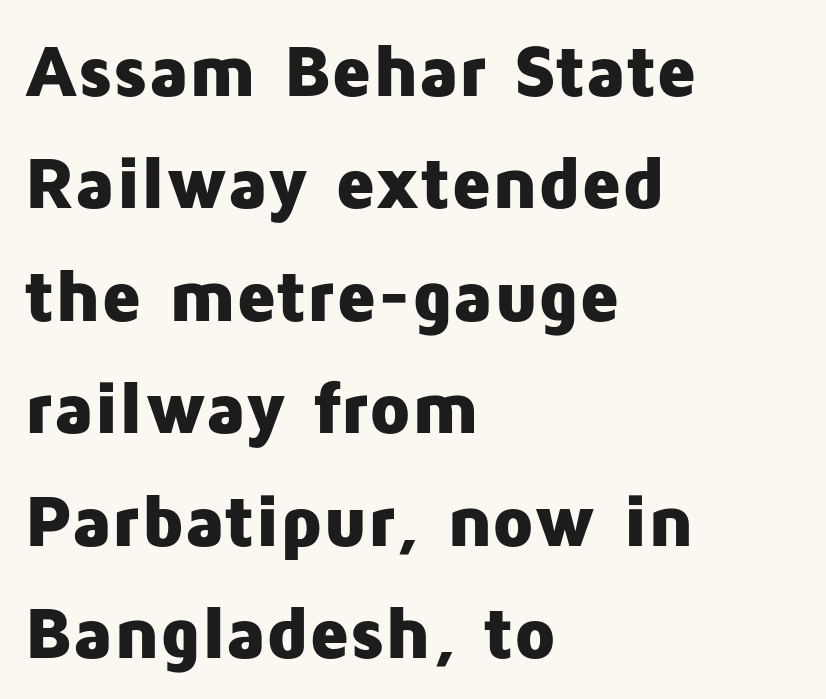
The image shows 74 px heavy sans-serif type, upright; set left-aligned, normal line spacing (1.52x), normal letter spacing, not underlined; low stroke contrast and a medium x-height.
